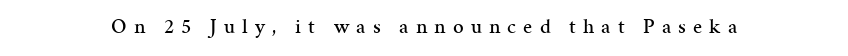
The image shows 21 px text type, upright; set unusually wide letter spacing (+0.34 em), not underlined.
